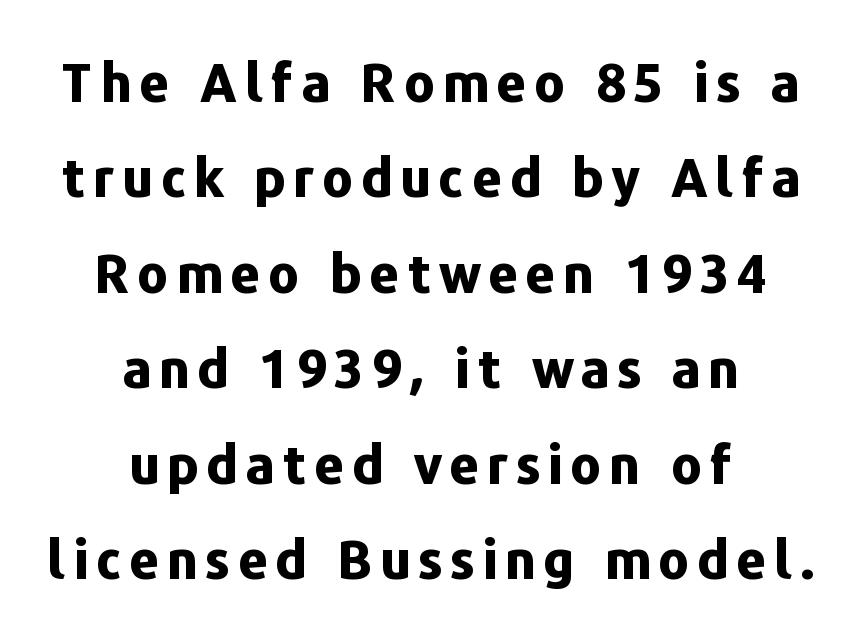
The image shows 53 px bold sans-serif type, upright; set centered, line spacing 1.8x, not underlined; low stroke contrast and a medium x-height.
